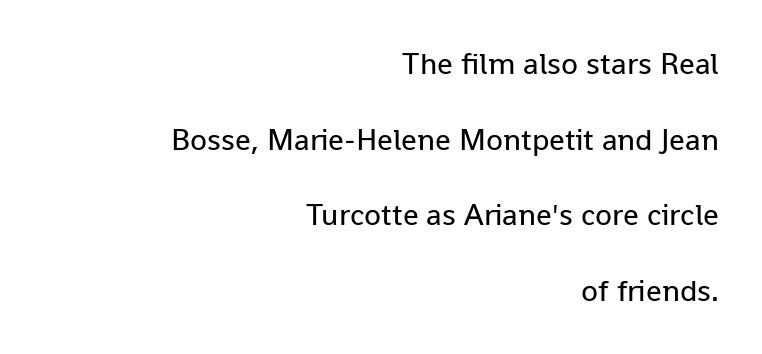
This is the regular roman posture of the typeface. On a weight scale, this lands at 450 or below. Short note: letters normally spaced. Looks like regular typesetting: each glyph gets only the width it needs. Which margin do the lines hug? The right one — the left edge is uneven.
